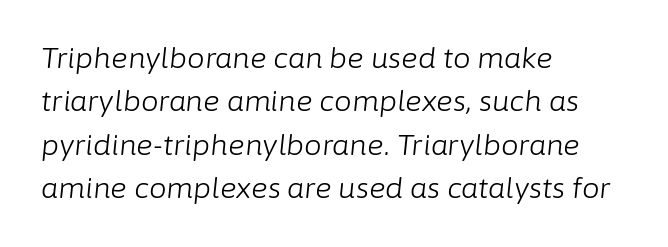
{"italic": "yes", "lean": "right", "slant_degrees": 6, "bold": "no", "weight": "light", "width": "normal", "stroke_contrast": "low", "x_height": "medium", "monospaced": "no", "underline": "no", "align": "left", "line_spacing": "normal", "line_spacing_ratio": 1.55, "letter_spacing": "normal", "letter_spacing_em": 0.0, "glyph_px": 28}
